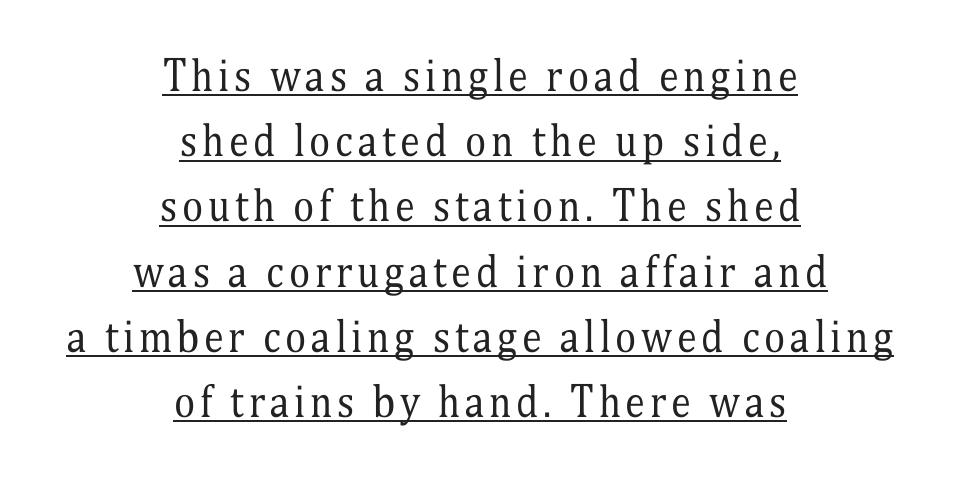
{"serif": "yes", "italic": "no", "bold": "no", "weight": "regular", "width": "condensed", "stroke_contrast": "medium", "x_height": "medium", "monospaced": "no", "underline": "yes", "align": "center", "line_spacing": "normal", "line_spacing_ratio": 1.63, "glyph_px": 40}
